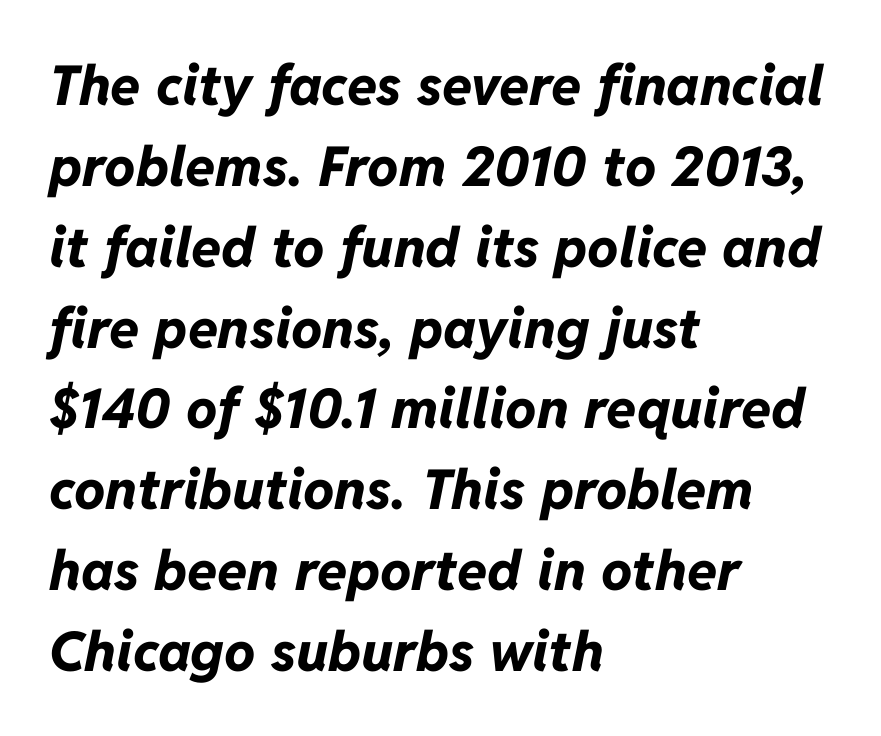
Emphasis-style slanted type is in use. Beneath every word, the page is bare. The designer left line spacing at the default. This rendering uses left alignment, leaving the right contour irregular. Character widths vary here, with narrow letters taking less room than wide ones. The typesetting leans heavy: a genuine bold.
